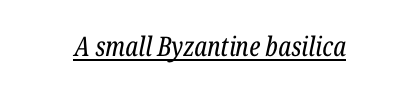
{"italic": "yes", "lean": "right", "slant_degrees": 12, "bold": "no", "underline": "yes", "align": "center", "letter_spacing": "normal", "letter_spacing_em": 0.0, "glyph_px": 27}
